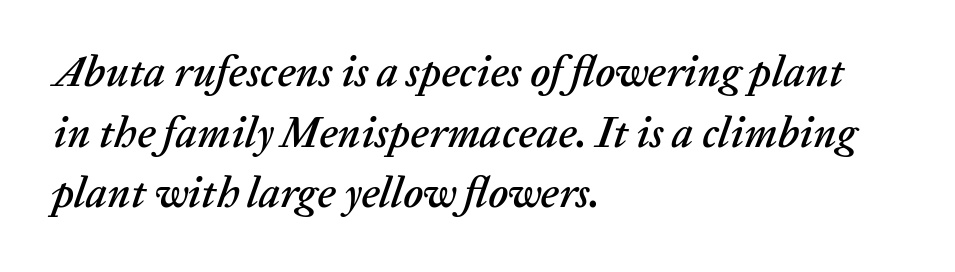
Q: Is the text italic (slanted)? A: Yes, it leans right by about 20 degrees.
Q: Is the text underlined? A: No.
Q: How is the paragraph aligned? A: Left-aligned.
Q: Is the spacing between letters normal or unusually wide? A: Normal.
Q: Is the spacing between lines tight, normal or loose? A: Normal.
Q: Width (condensed, normal, or wide)? A: Normal.
Q: Stroke contrast? A: Low.
Q: x-height? A: Medium.
Q: Monospaced? A: No.
